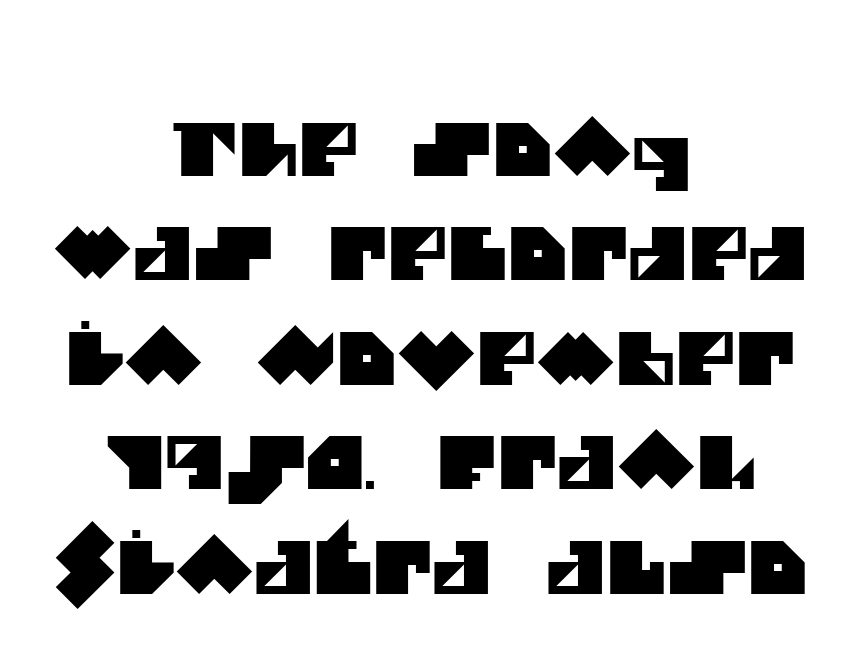
Q: Is the typeface a serif or a sans-serif typeface? A: Sans-serif.
Q: Is the text underlined? A: No.
Q: How is the paragraph aligned? A: Centered.
Q: Is the spacing between letters normal or unusually wide? A: Normal.
Q: Is the spacing between lines tight, normal or loose? A: Normal.
Q: Width (condensed, normal, or wide)? A: Normal.
Q: Stroke contrast? A: Medium.
Q: x-height? A: Large.
Q: Monospaced? A: No.
